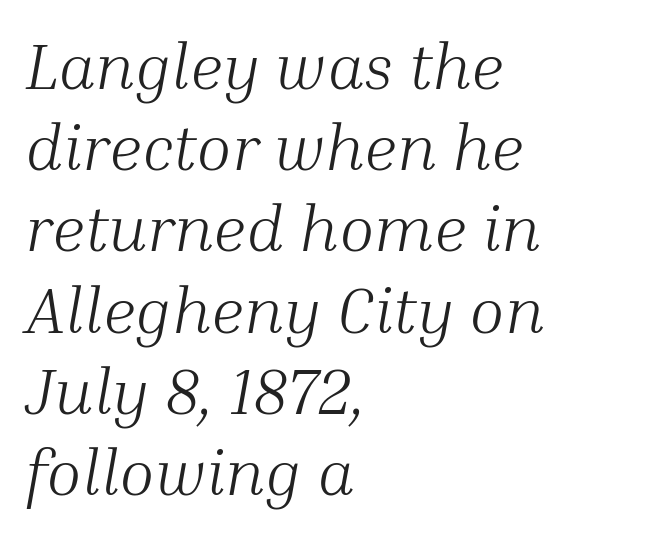
The image shows 65 px light serif type, italic (leaning right); set left-aligned, normal line spacing (1.25x), normal letter spacing, not underlined; medium stroke contrast and a medium x-height.
